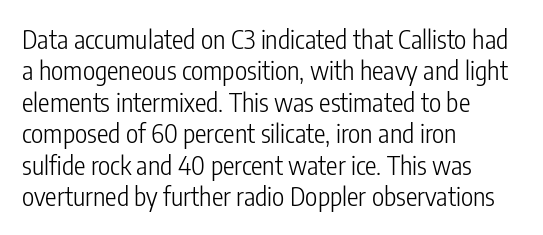
The image shows 26 px text type, upright; set left-aligned, line spacing 1.21x, normal letter spacing, not underlined.
